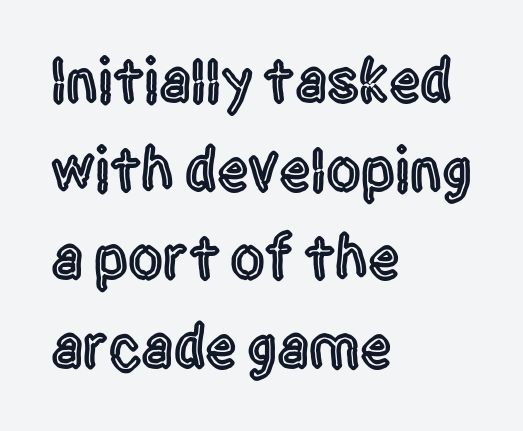
Q: Is the text italic (slanted)? A: No, it is upright.
Q: Is the typeface a serif or a sans-serif typeface? A: Sans-serif.
Q: Is the text underlined? A: No.
Q: How is the paragraph aligned? A: Left-aligned.
Q: Is the spacing between letters normal or unusually wide? A: Normal.
Q: Is the spacing between lines tight, normal or loose? A: Normal.
Q: Width (condensed, normal, or wide)? A: Condensed.
Q: x-height? A: Large.
Q: Monospaced? A: No.
